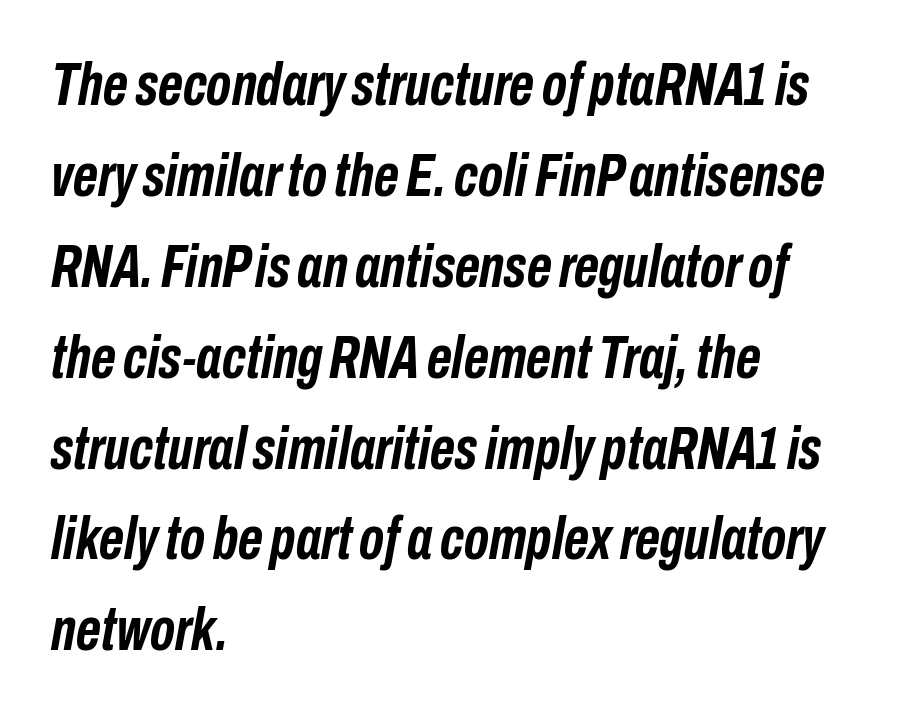
{"italic": "yes", "lean": "right", "slant_degrees": 10, "bold": "yes", "weight": "semibold", "width": "condensed", "stroke_contrast": "low", "x_height": "medium", "monospaced": "no", "underline": "no", "align": "left", "line_spacing": "normal", "line_spacing_ratio": 1.49, "letter_spacing": "normal", "letter_spacing_em": 0.0, "glyph_px": 61}
